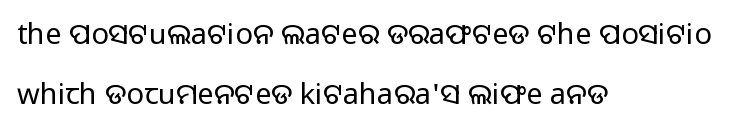
Q: Is the text bold? A: No.
Q: Is the text italic (slanted)? A: No, it is upright.
Q: Is the typeface a serif or a sans-serif typeface? A: Sans-serif.
Q: Is the text underlined? A: No.
Q: How is the paragraph aligned? A: Left-aligned.
Q: Is the spacing between letters normal or unusually wide? A: Normal.
Q: Is the spacing between lines tight, normal or loose? A: Loose.
Q: Width (condensed, normal, or wide)? A: Normal.
Q: Stroke contrast? A: Low.
Q: x-height? A: Medium.
Q: Monospaced? A: No.
